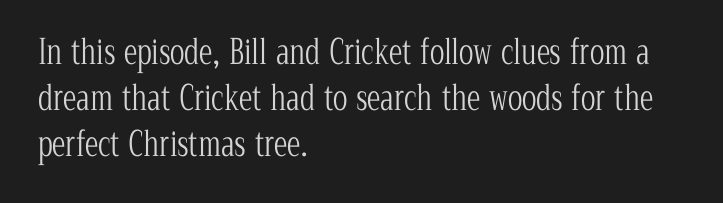
{"serif": "yes", "italic": "no", "bold": "no", "weight": "light", "width": "condensed", "stroke_contrast": "low", "x_height": "medium", "monospaced": "no", "underline": "no", "align": "left", "line_spacing": "normal", "line_spacing_ratio": 1.35, "letter_spacing": "normal", "letter_spacing_em": 0.0, "glyph_px": 34}
